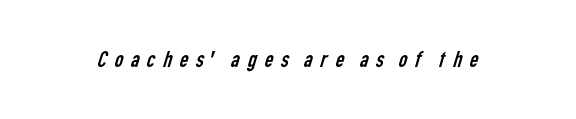
The image shows 24 px text type; set unusually wide letter spacing (+0.22 em), not underlined.
